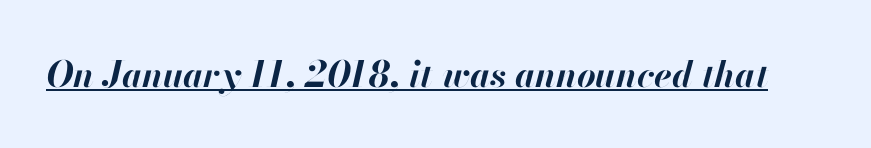
The image shows 36 px bold type, italic (leaning right); set normal letter spacing, underlined; high stroke contrast and a small x-height.
